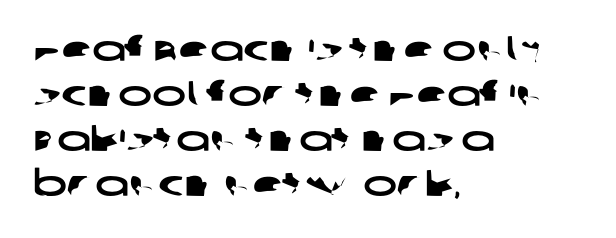
{"serif": "no", "width": "wide", "stroke_contrast": "low", "x_height": "large", "monospaced": "no", "underline": "no", "align": "left", "line_spacing": "normal", "line_spacing_ratio": 1.25, "letter_spacing": "normal", "letter_spacing_em": 0.0, "glyph_px": 36}
